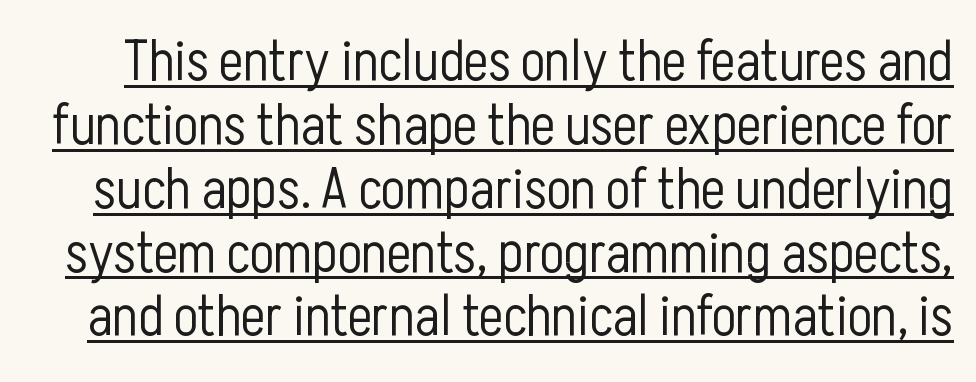
The image shows 57 px light, condensed sans-serif type, upright; set tight line spacing (1.12x), normal letter spacing, underlined; low stroke contrast and a medium x-height.
